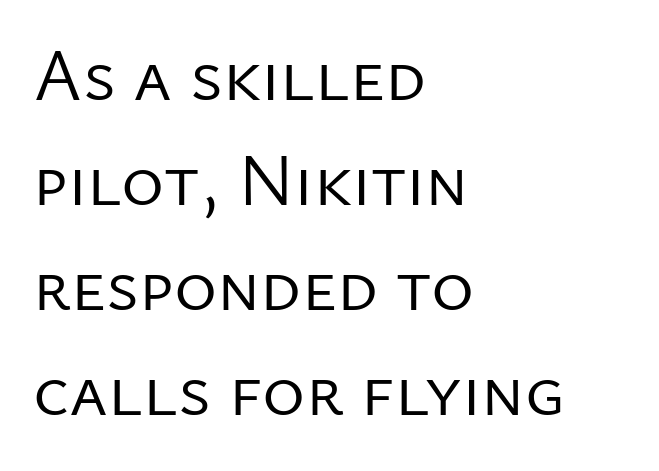
The image shows 73 px regular-weight sans-serif type, upright; set left-aligned, normal line spacing (1.44x), normal letter spacing, not underlined; low stroke contrast and a medium x-height.
